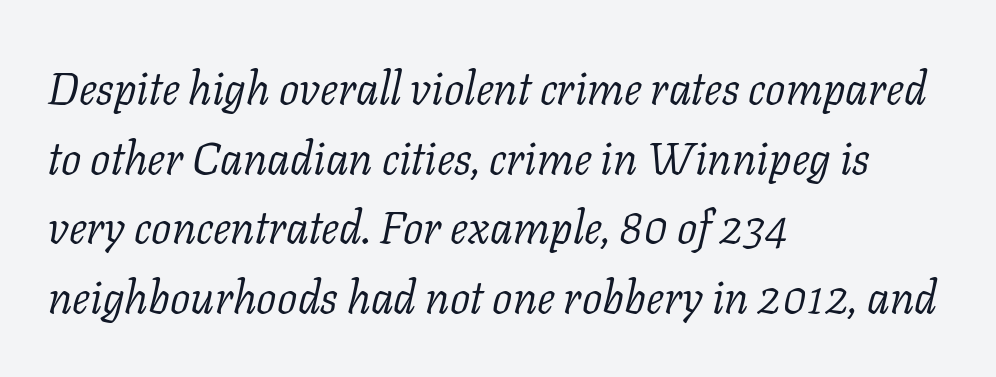
{"serif": "yes", "italic": "yes", "lean": "right", "slant_degrees": 11, "bold": "no", "weight": "light", "width": "normal", "stroke_contrast": "low", "x_height": "medium", "monospaced": "no", "underline": "no", "align": "left", "line_spacing": "normal", "line_spacing_ratio": 1.55, "letter_spacing": "normal", "letter_spacing_em": 0.0, "glyph_px": 45}
